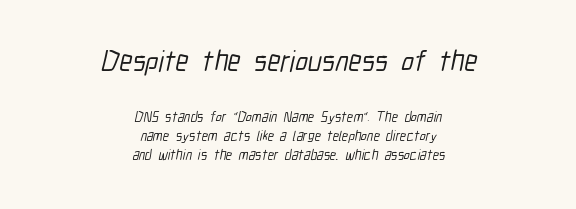
{"serif": "no", "width": "condensed", "stroke_contrast": "low", "x_height": "medium", "monospaced": "no", "underline": "no", "align": "center", "line_spacing": "normal", "line_spacing_ratio": 1.37, "letter_spacing": "normal", "letter_spacing_em": 0.0, "larger_block": "first", "size_ratio": 2.07, "glyph_px": 29}
